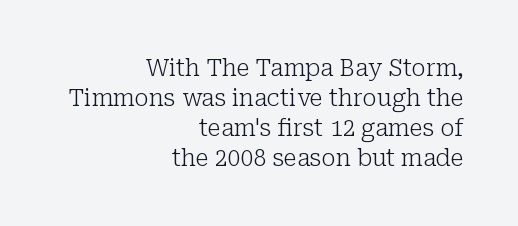
{"italic": "no", "bold": "no", "underline": "no", "align": "right", "line_spacing": "normal", "line_spacing_ratio": 1.3, "letter_spacing": "normal", "letter_spacing_em": 0.0, "glyph_px": 23}
